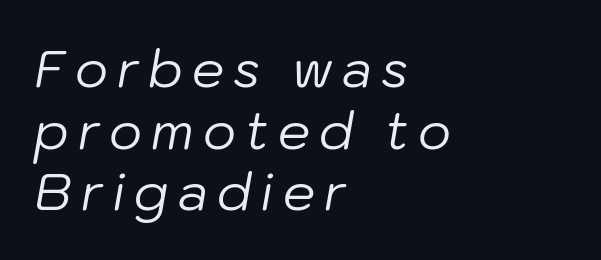
Varying glyph widths throughout — classic text-font behaviour. Lines of text with bare space underneath. In CSS terms this would be text-align: left. Stems here are at most as thick as an everyday book face. The font's italic variant was chosen for this text.
